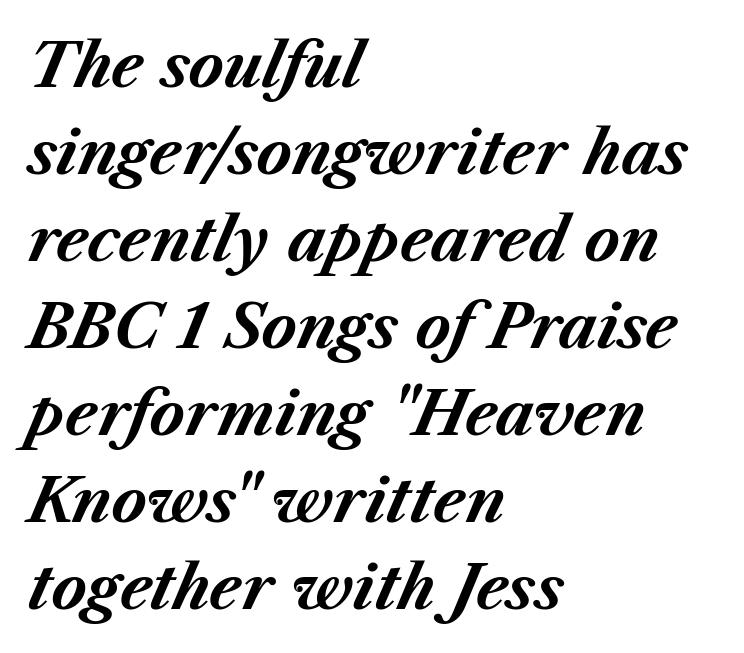
Q: Is the text bold? A: Yes.
Q: Is the text italic (slanted)? A: Yes, it leans right by about 23 degrees.
Q: Is the text underlined? A: No.
Q: How is the paragraph aligned? A: Left-aligned.
Q: Is the spacing between letters normal or unusually wide? A: Normal.
Q: Is the spacing between lines tight, normal or loose? A: Normal.
Q: Width (condensed, normal, or wide)? A: Normal.
Q: Stroke contrast? A: Medium.
Q: x-height? A: Medium.
Q: Monospaced? A: No.
